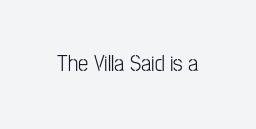
The type is set solid horizontally, with unmodified tracking. Words float on clear page, feet unadorned. A quiet, ordinary-to-light weight characterises the typeface. The type sits square on the baseline with zero lean.
